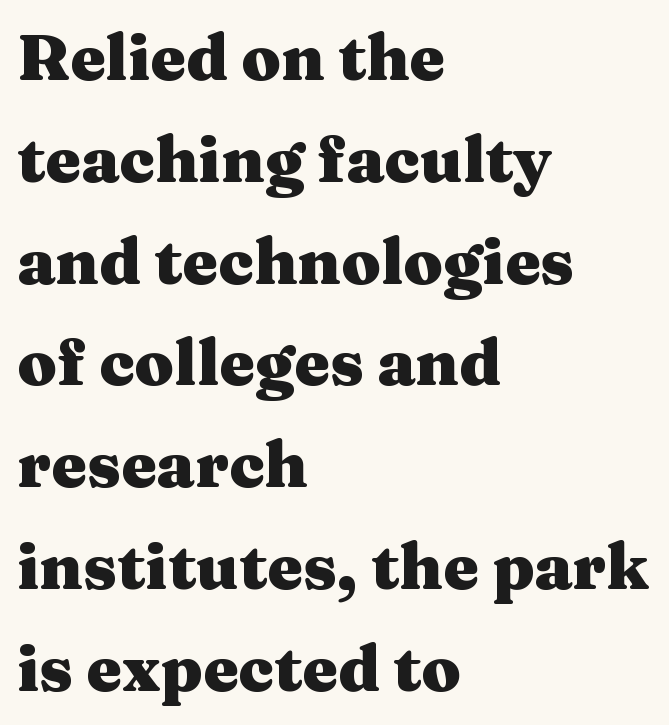
A typesetter would call this leading conventional body-copy spacing. Type without underlining. Quick note: not italic, upright. A typesetter would call this proportional, since set widths differ per character. Does the weight exceed regular? Yes, all the way to bold.
